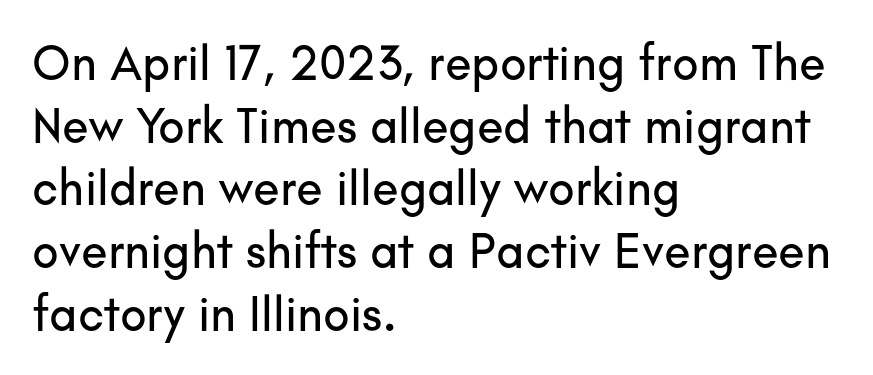
The image shows 49 px sans-serif type, upright; set left-aligned, normal line spacing (1.28x), normal letter spacing, not underlined; low stroke contrast and a small x-height.
